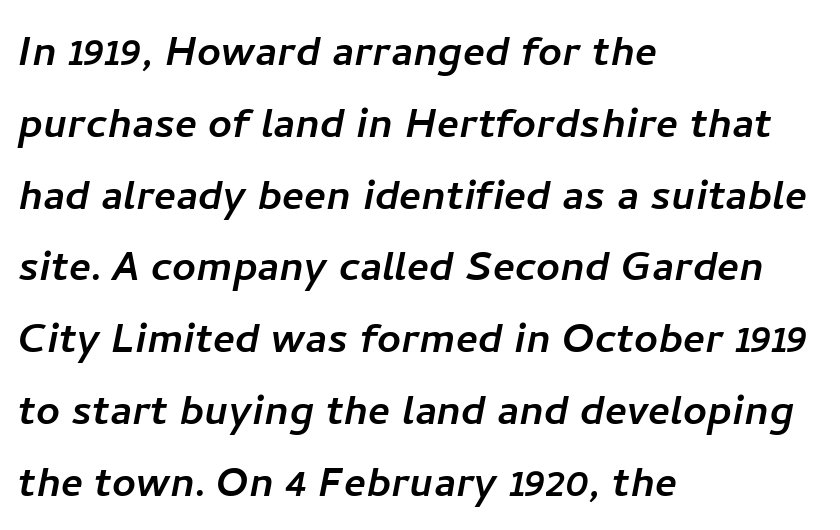
Q: Is the typeface a serif or a sans-serif typeface? A: Sans-serif.
Q: Is the text underlined? A: No.
Q: How is the paragraph aligned? A: Left-aligned.
Q: Is the spacing between letters normal or unusually wide? A: Normal.
Q: Is the spacing between lines tight, normal or loose? A: Normal.
Q: Width (condensed, normal, or wide)? A: Normal.
Q: Stroke contrast? A: Low.
Q: x-height? A: Medium.
Q: Monospaced? A: No.
